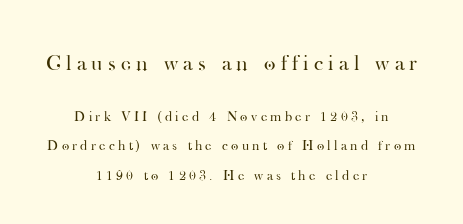
These lines were composed using upright roman letters. Does extra space separate the letters? Yes, quite a lot of it. The setting favours the middle, as headings and verse often do. Letters rest on an invisible, unmarked baseline. A great deal of white space separates one row of letters from the next.
